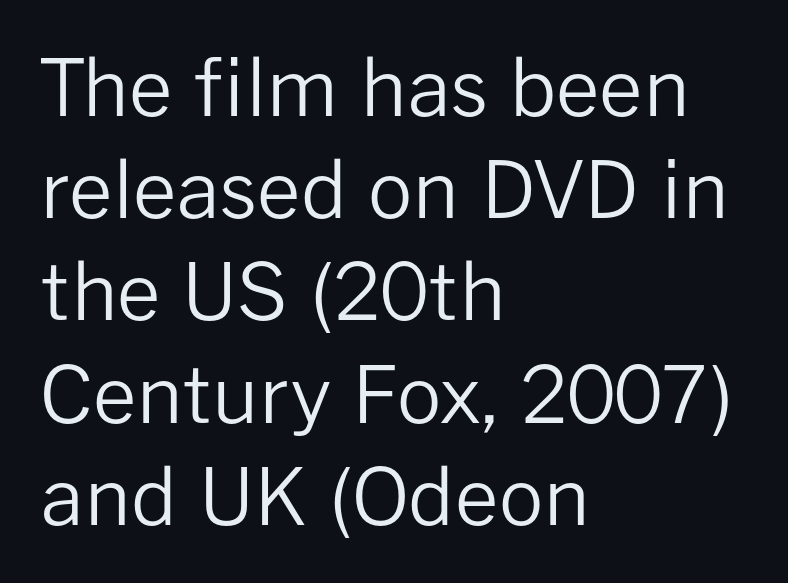
Reading down the column, the eye jumps a familiar distance to each next line. Anything drawn beneath the words? Only blank space. Reading down the block, your eye returns to a fixed left position each line. The letters stand straight up with perfectly vertical stems.
